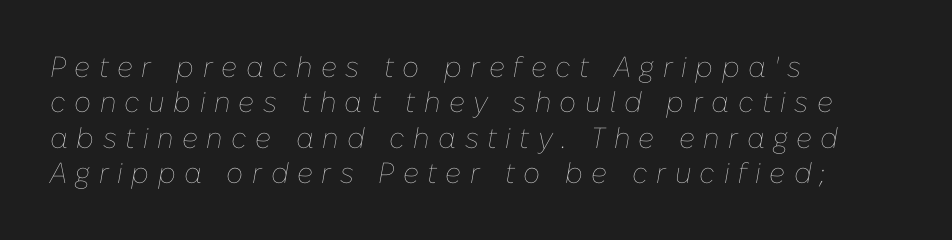
The image shows 29 px thin type, italic (leaning right); set left-aligned, line spacing 1.22x, unusually wide letter spacing (+0.29 em), not underlined; low stroke contrast and a medium x-height.
